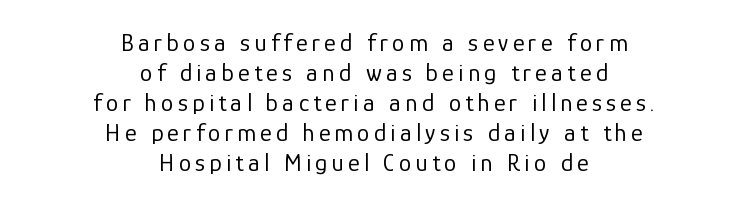
{"italic": "no", "bold": "no", "underline": "no", "align": "center", "line_spacing_ratio": 1.2, "glyph_px": 25}
